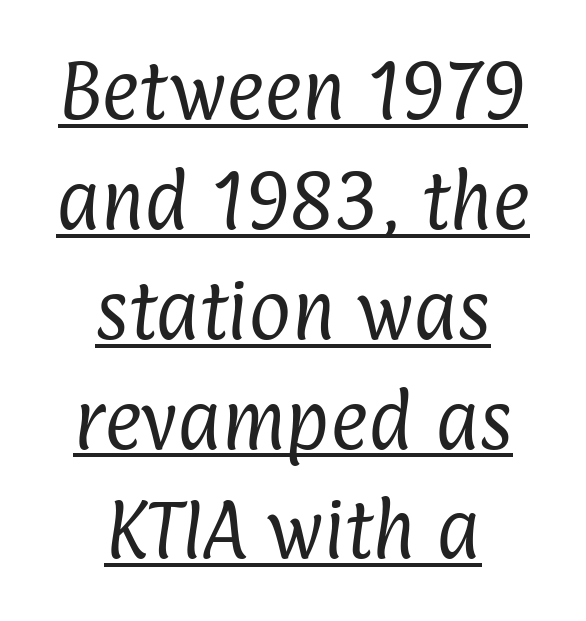
These lines are centered, leaving both edges ragged. Stem width sits at or under what a default text font uses. The face used here is proportionally spaced, like ordinary book or web type. Short note: letters normally spaced. Honestly, the row spacing looks completely unremarkable.
